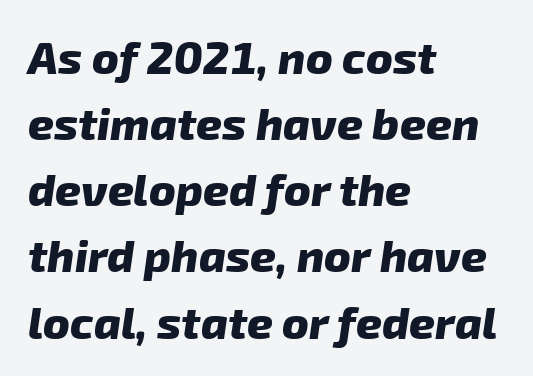
The image shows 45 px heavy sans-serif type; set left-aligned, normal line spacing (1.47x), normal letter spacing, not underlined; low stroke contrast and a medium x-height.
